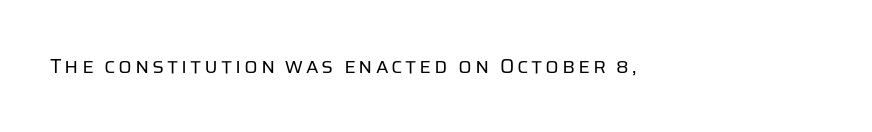
{"italic": "no", "bold": "no", "underline": "no", "glyph_px": 20}
